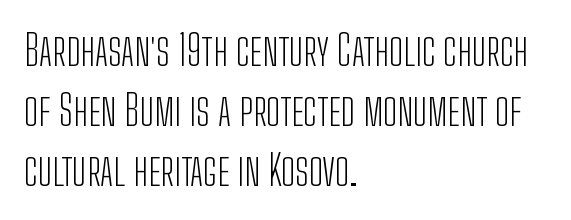
{"serif": "no", "italic": "no", "bold": "no", "weight": "light", "width": "condensed", "stroke_contrast": "low", "x_height": "medium", "monospaced": "no", "underline": "no", "align": "left", "line_spacing": "normal", "line_spacing_ratio": 1.43, "letter_spacing": "normal", "letter_spacing_em": 0.0, "glyph_px": 42}
